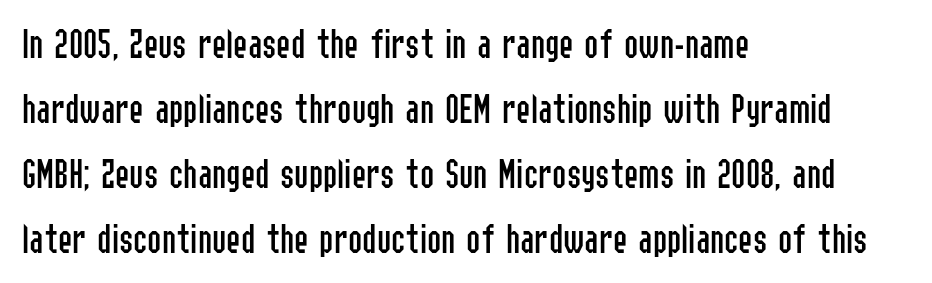
You could call the tracking neutral — neither tight nor loose. The foot of each line stays bare and open. Each line starts at the same left margin while the right side varies. Ink coverage per letter is moderate at most. Proportional: the letters do not fall into vertical columns.
